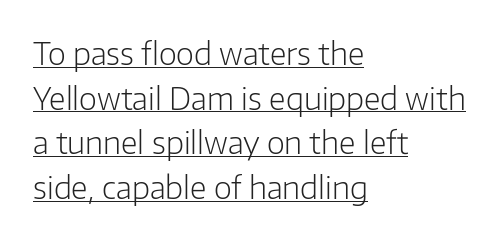
{"serif": "no", "italic": "no", "bold": "no", "weight": "light", "width": "normal", "stroke_contrast": "low", "x_height": "medium", "monospaced": "no", "underline": "yes", "align": "left", "line_spacing": "normal", "line_spacing_ratio": 1.44, "letter_spacing": "normal", "letter_spacing_em": 0.0, "glyph_px": 31}
